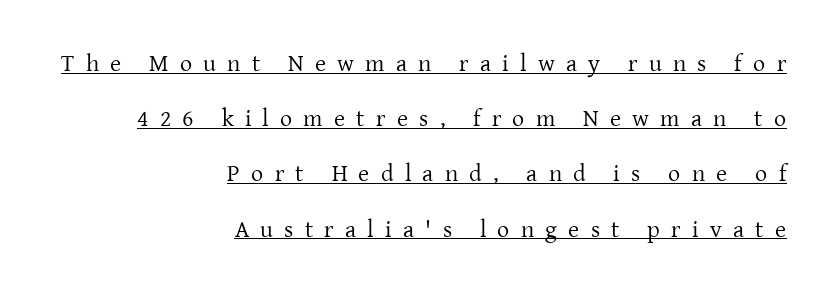
Upright lettering throughout. A rule runs beneath these lines of type. Does the leading feel generous? Absolutely, it's lavish. Stroke mass is kept to a normal reading level or below. Is the letter spacing exaggerated? Yes — the characters are pushed far apart. Horizontally, the lines are justified to the trailing edge only.
